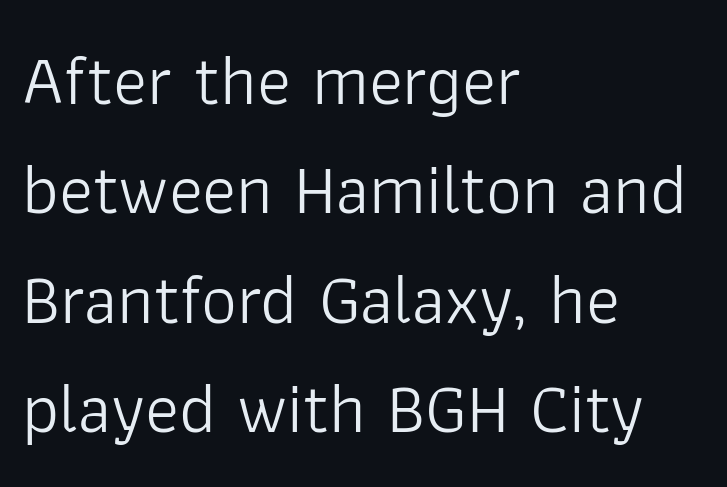
The image shows 71 px light sans-serif type, upright; set left-aligned, normal line spacing (1.54x), normal letter spacing, not underlined; low stroke contrast and a medium x-height.
